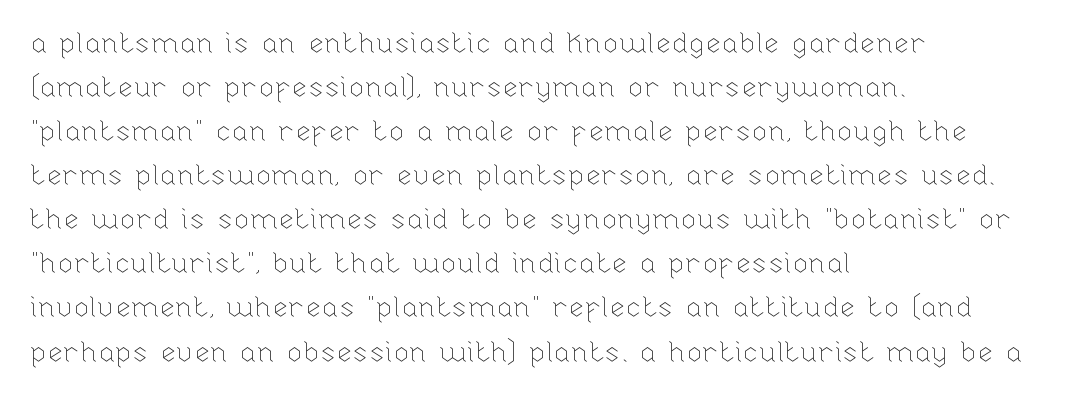
Q: Is the text bold? A: No.
Q: Is the text italic (slanted)? A: No, it is upright.
Q: Is the text underlined? A: No.
Q: How is the paragraph aligned? A: Left-aligned.
Q: Is the spacing between letters normal or unusually wide? A: Normal.
Q: Is the spacing between lines tight, normal or loose? A: Normal.
Q: Width (condensed, normal, or wide)? A: Normal.
Q: Stroke contrast? A: Low.
Q: x-height? A: Medium.
Q: Monospaced? A: No.
